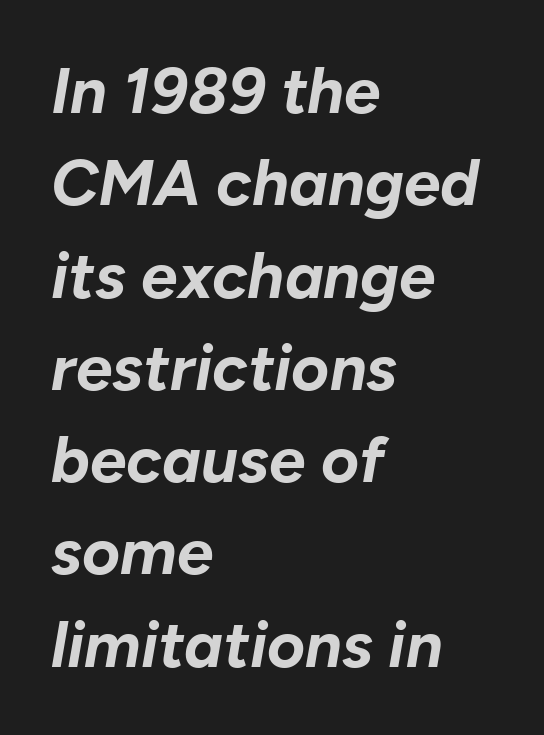
This sample uses plain, unmodified letter spacing. Leading: standard. The area under the type is left untouched. Characters are canted at an angle relative to the baseline's perpendicular. This sample has the flowing, uneven cadence of proportional lettering.
